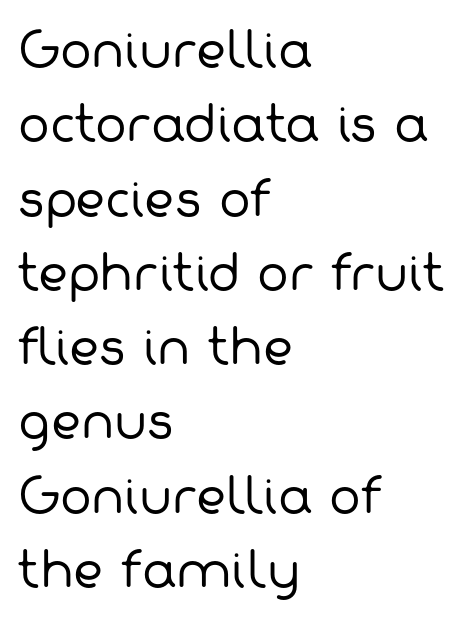
The image shows 47 px regular-weight sans-serif type; set left-aligned, normal line spacing (1.58x), normal letter spacing, not underlined; low stroke contrast and a medium x-height.
